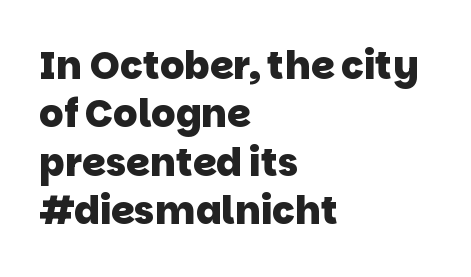
Q: Is the text bold? A: Yes.
Q: Is the typeface a serif or a sans-serif typeface? A: Sans-serif.
Q: Is the text underlined? A: No.
Q: How is the paragraph aligned? A: Left-aligned.
Q: Is the spacing between letters normal or unusually wide? A: Normal.
Q: Is the spacing between lines tight, normal or loose? A: Normal.
Q: Width (condensed, normal, or wide)? A: Normal.
Q: Stroke contrast? A: Low.
Q: x-height? A: Large.
Q: Monospaced? A: No.
